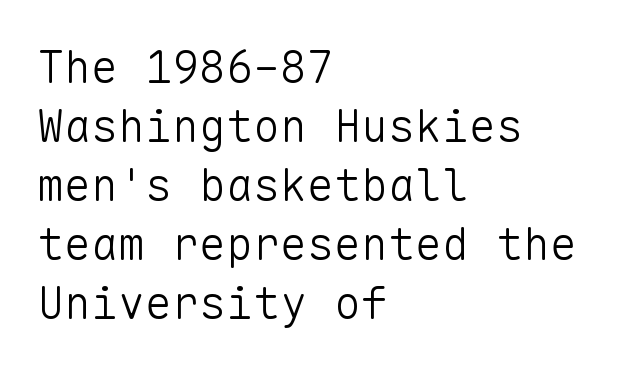
Q: Is the text bold? A: No.
Q: Is the text italic (slanted)? A: No, it is upright.
Q: Is the typeface a serif or a sans-serif typeface? A: Sans-serif.
Q: Is the text underlined? A: No.
Q: How is the paragraph aligned? A: Left-aligned.
Q: Is the spacing between letters normal or unusually wide? A: Normal.
Q: Is the spacing between lines tight, normal or loose? A: Normal.
Q: Width (condensed, normal, or wide)? A: Normal.
Q: Stroke contrast? A: Low.
Q: x-height? A: Medium.
Q: Monospaced? A: Yes.
